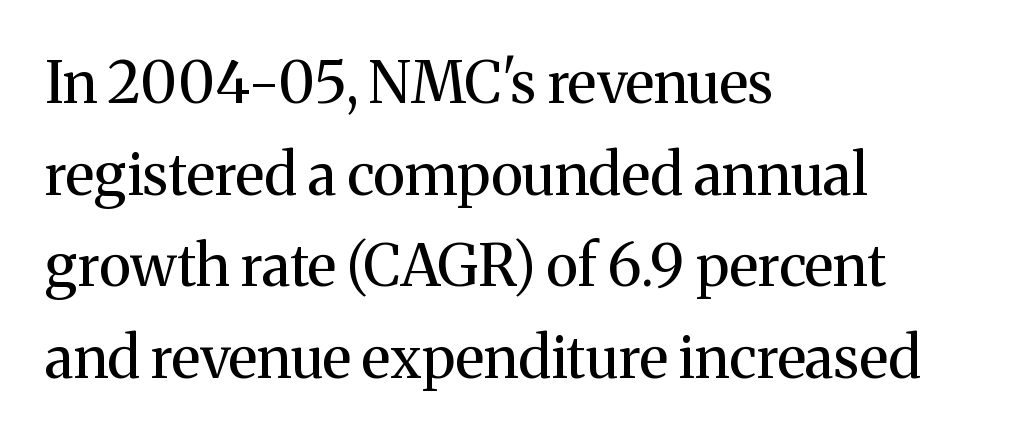
Q: Is the text bold? A: No.
Q: Is the text italic (slanted)? A: No, it is upright.
Q: Is the typeface a serif or a sans-serif typeface? A: Serif.
Q: Is the text underlined? A: No.
Q: How is the paragraph aligned? A: Left-aligned.
Q: Is the spacing between letters normal or unusually wide? A: Normal.
Q: Is the spacing between lines tight, normal or loose? A: Normal.
Q: Width (condensed, normal, or wide)? A: Normal.
Q: Stroke contrast? A: Medium.
Q: x-height? A: Medium.
Q: Monospaced? A: No.
